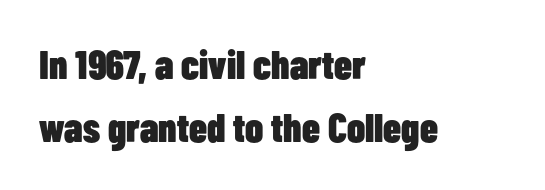
The image shows 40 px heavy, condensed sans-serif type, upright; set left-aligned, normal line spacing (1.58x), normal letter spacing, not underlined; low stroke contrast and a medium x-height.
